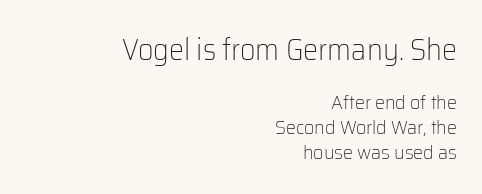
Q: Is the text bold? A: No.
Q: Is the text italic (slanted)? A: No, it is upright.
Q: Is the typeface a serif or a sans-serif typeface? A: Sans-serif.
Q: Is the text underlined? A: No.
Q: How is the paragraph aligned? A: Right-aligned.
Q: Is the spacing between letters normal or unusually wide? A: Normal.
Q: Is the spacing between lines tight, normal or loose? A: Normal.
Q: Which block of text is set in a larger size, the first (top) or the second (bottom)? A: The first (top) one.
Q: Width (condensed, normal, or wide)? A: Normal.
Q: Stroke contrast? A: Low.
Q: x-height? A: Medium.
Q: Monospaced? A: No.
